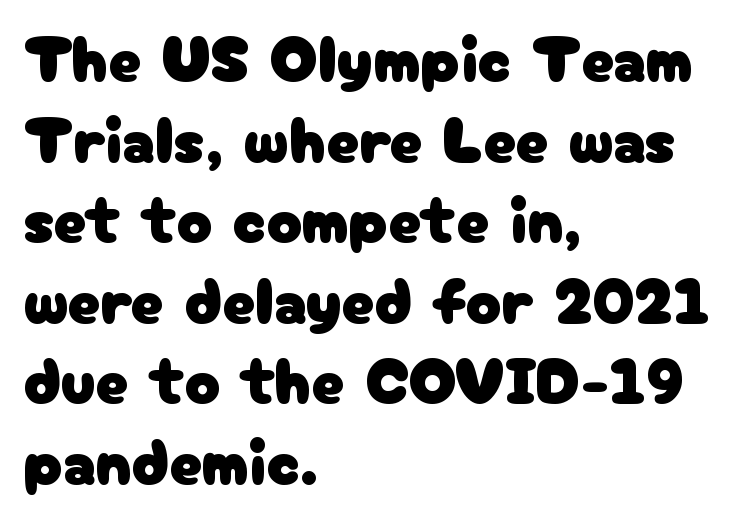
This sample uses an upright cut, with every glyph sitting square on the baseline. The face used here is proportionally spaced, like ordinary book or web type. All the whitespace from short lines collects on the right. Any mark beneath the type? The region is blank.
